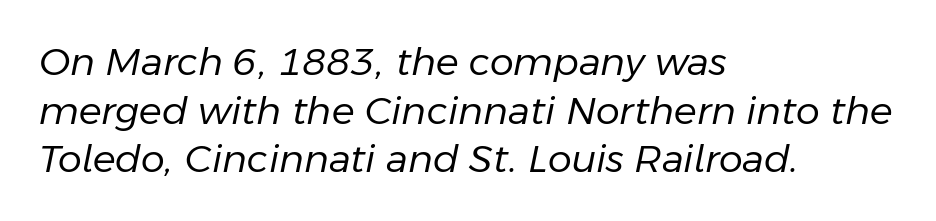
The passage is arranged the way most books set body copy — flush left. Characters follow at the spacing the type designer built in. An italicized treatment has been applied to the whole sample. The rendering uses natural spacing where letterforms have individual widths. This is not heavy type; no bold has been used.
